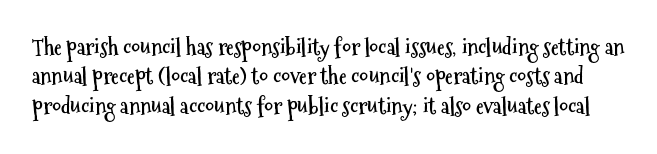
Q: Is the text bold? A: Yes.
Q: Is the text italic (slanted)? A: No, it is upright.
Q: Is the text underlined? A: No.
Q: Is the spacing between letters normal or unusually wide? A: Normal.
Q: Is the spacing between lines tight, normal or loose? A: Normal.
